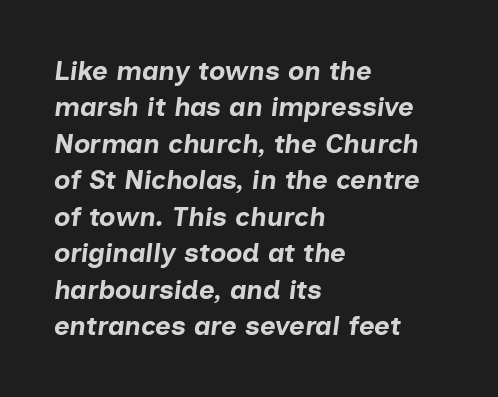
The specimen omits any rule beneath the text block's lines. Honestly, the row spacing looks completely unremarkable. The lines in this sample share a left origin and differ only in where they stop. This is oblique type, the kind used for emphasis or titles. Observe the ordinary spacing: letters are neighbours, not strangers.
